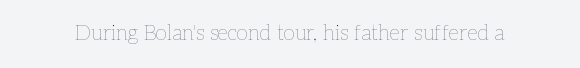
Q: Is the text bold? A: No.
Q: Is the text italic (slanted)? A: No, it is upright.
Q: Is the text underlined? A: No.
Q: Is the spacing between letters normal or unusually wide? A: Normal.
